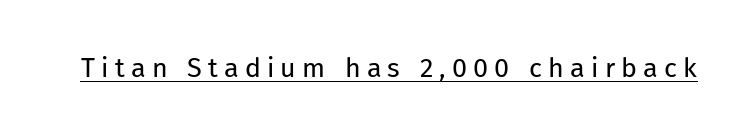
Vertical stems look standard width or narrower in stroke. Compared with typical body copy, the letter spacing here is much looser. A roman cut, with each character standing at attention. Decoration check: the copy is underlined.
